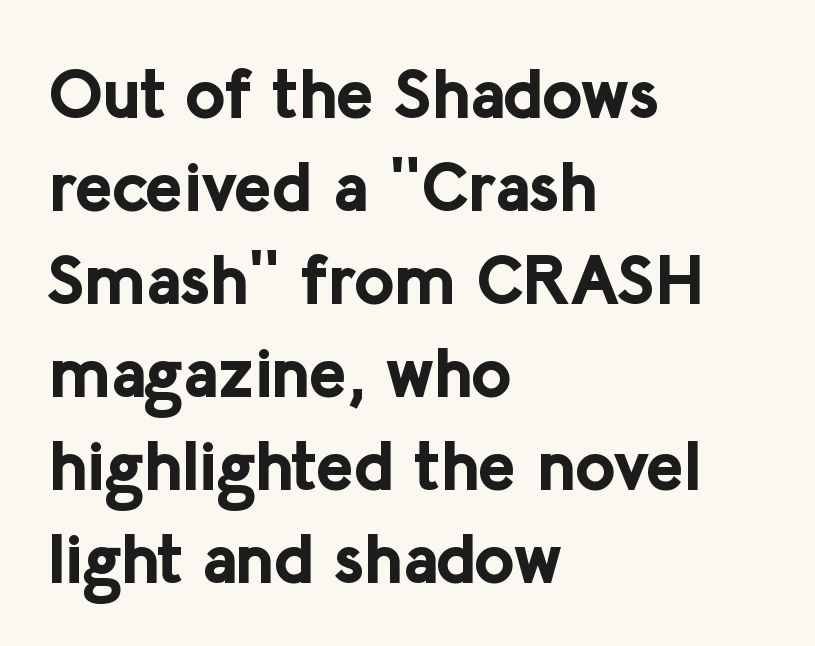
Which margin do the lines hug? The left one — the right edge is uneven. These lines keep a tight, regular rhythm from letter to letter. Think of a printed novel: that variable character pitch is what you see here. Designer's note — italics off, roman on. These lines carry a lot of weight — the face is fully bold.
